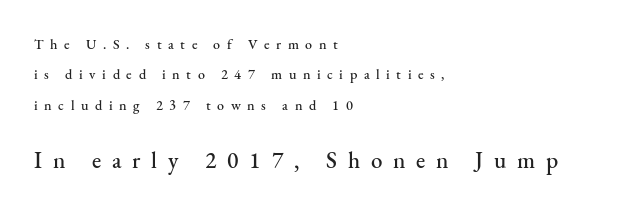
The image shows 23 px text type, upright; set left-aligned, loose line spacing (2.17x), unusually wide letter spacing (+0.47 em), not underlined; the second (bottom) block is 1.64x larger.
